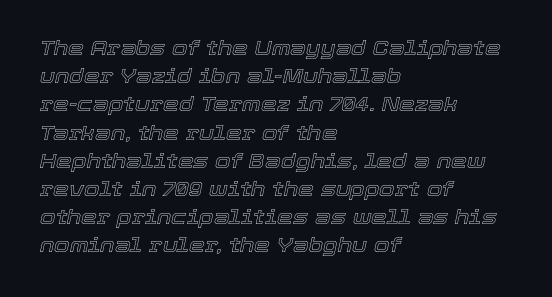
The image shows 20 px text type, italic (leaning right); set left-aligned, normal line spacing (1.41x), normal letter spacing, not underlined.
